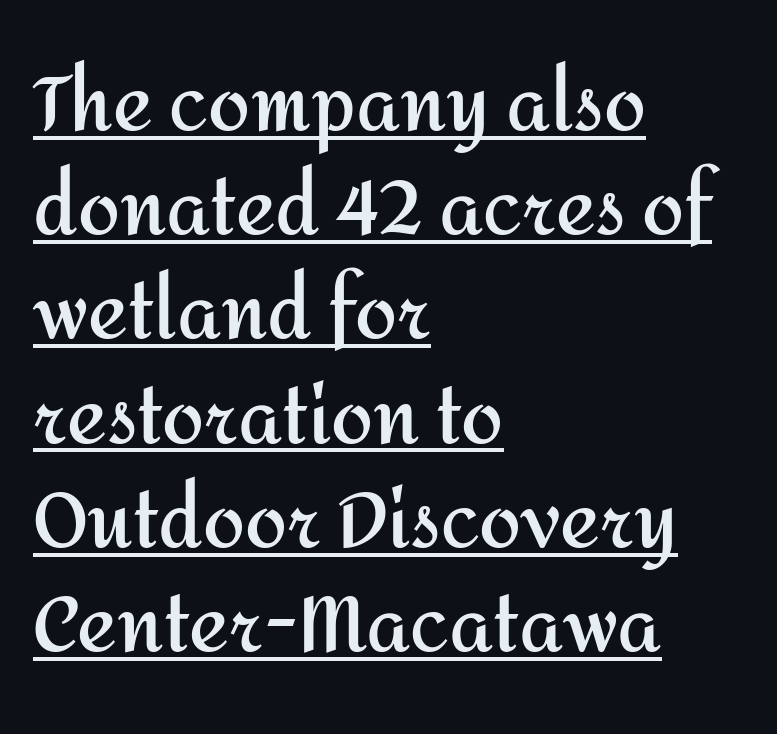
The words here are underlined. The lines sit at an ordinary, default distance from one another. The characters display no serif detailing; their extremities are plain. These lines are set flush left with a ragged right edge.
